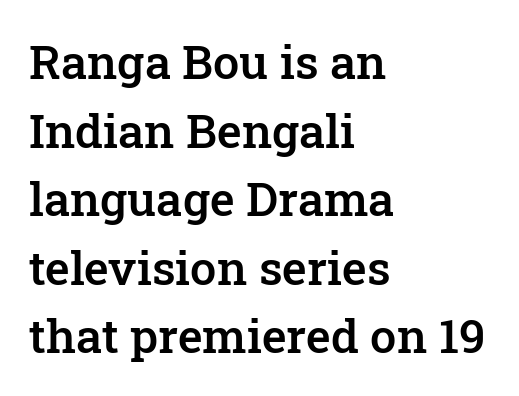
The image shows 47 px semibold serif type, upright; set left-aligned, normal line spacing (1.46x), normal letter spacing, not underlined; low stroke contrast and a medium x-height.
